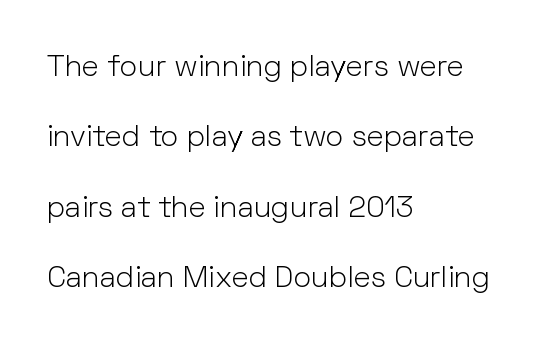
The image shows 30 px light sans-serif type, upright; set left-aligned, loose line spacing (2.35x), normal letter spacing, not underlined; low stroke contrast and a medium x-height.
